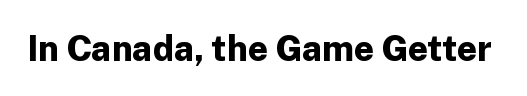
The image shows 35 px bold sans-serif type, upright; set normal letter spacing, not underlined; low stroke contrast and a medium x-height.
